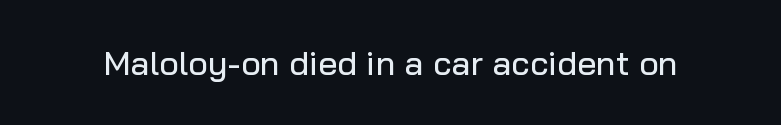
The image shows 34 px sans-serif type, upright; set normal letter spacing, not underlined; low stroke contrast and a medium x-height.
